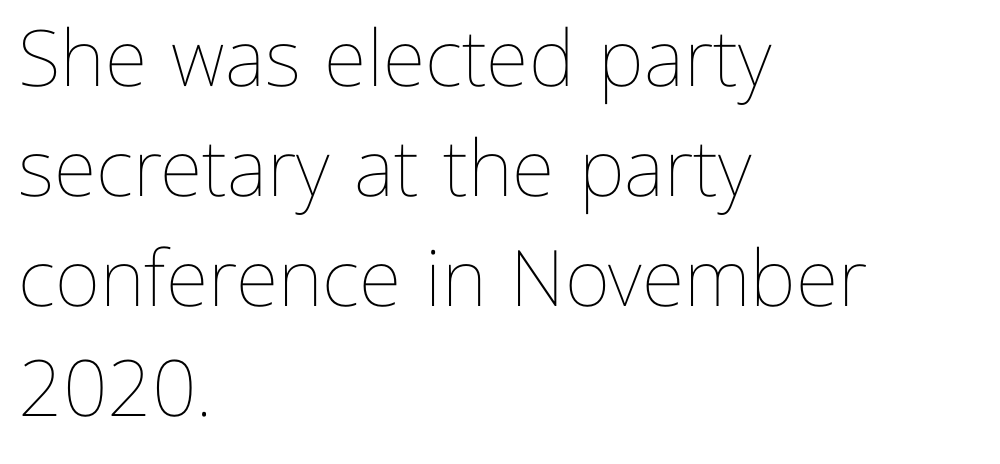
The passage shown is not bold in any degree. Letter spacing: default. The paragraph has a hard left edge and a soft right edge. Rule under the text: the space is simply empty.
